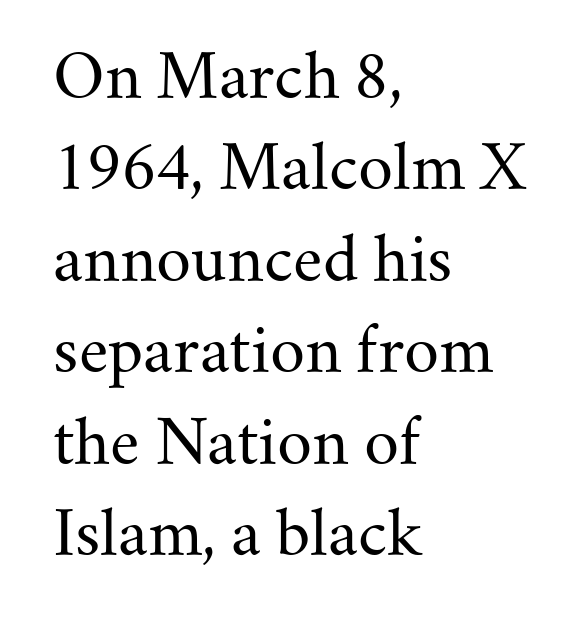
The image shows 61 px regular-weight serif type, upright; set left-aligned, normal line spacing (1.5x), normal letter spacing, not underlined; medium stroke contrast and a small x-height.
